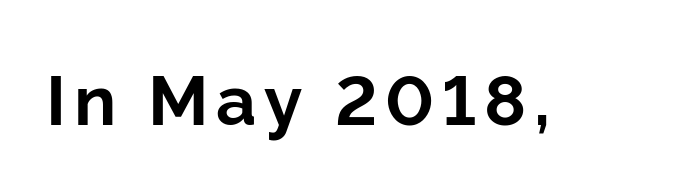
The image shows 70 px bold sans-serif type, upright; set not underlined; low stroke contrast and a medium x-height.
